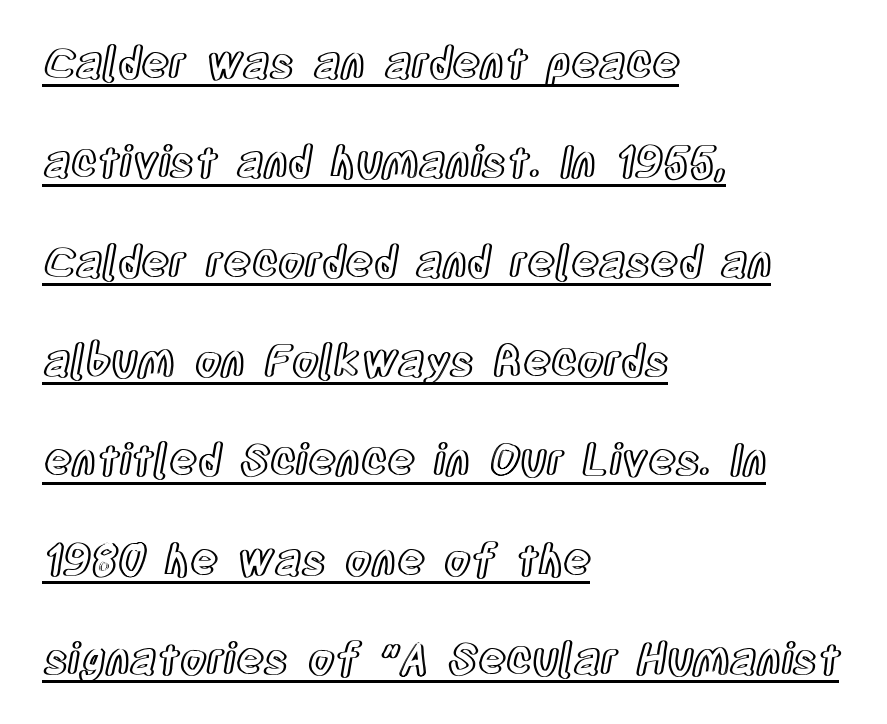
Q: Is the text italic (slanted)? A: Yes.
Q: Is the text underlined? A: Yes.
Q: How is the paragraph aligned? A: Left-aligned.
Q: Is the spacing between letters normal or unusually wide? A: Normal.
Q: Is the spacing between lines tight, normal or loose? A: Loose.
Q: Width (condensed, normal, or wide)? A: Condensed.
Q: x-height? A: Large.
Q: Monospaced? A: No.
